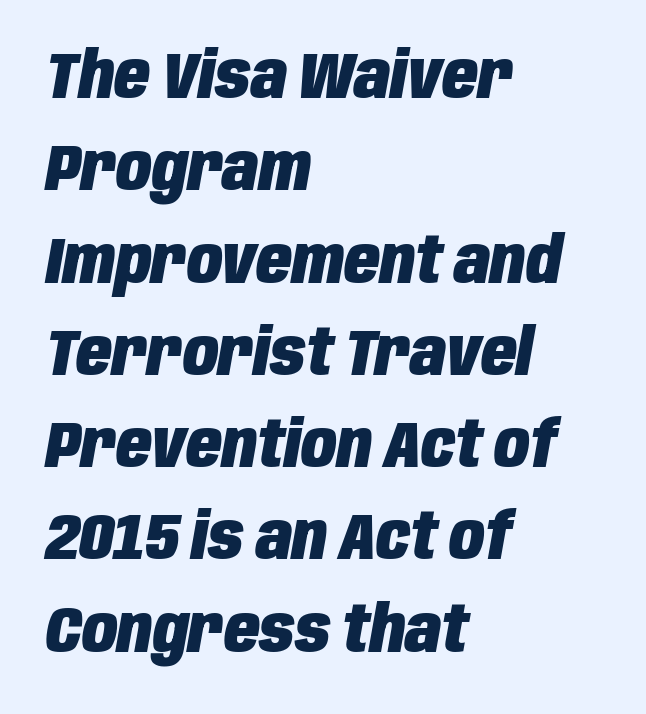
{"italic": "yes", "lean": "right", "slant_degrees": 10, "bold": "yes", "weight": "heavy", "width": "condensed", "stroke_contrast": "low", "x_height": "large", "monospaced": "no", "underline": "no", "align": "left", "line_spacing": "normal", "line_spacing_ratio": 1.42, "letter_spacing": "normal", "letter_spacing_em": 0.0, "glyph_px": 65}
